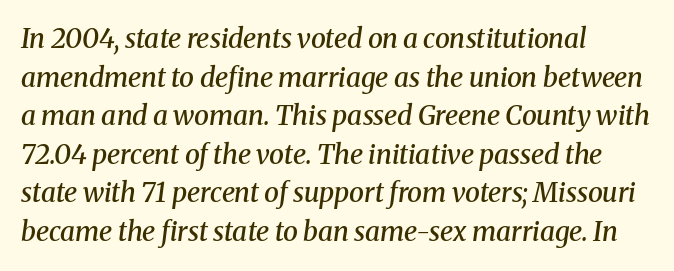
Stems and bowls a touch heavier than normal — semibold. Looking at the ascenders, they clearly lean. What stands out about the letter spacing? Nothing — it is the standard amount. Rows of type keep a routine distance in the vertical direction. The space beneath each line is pristine and unruled.
